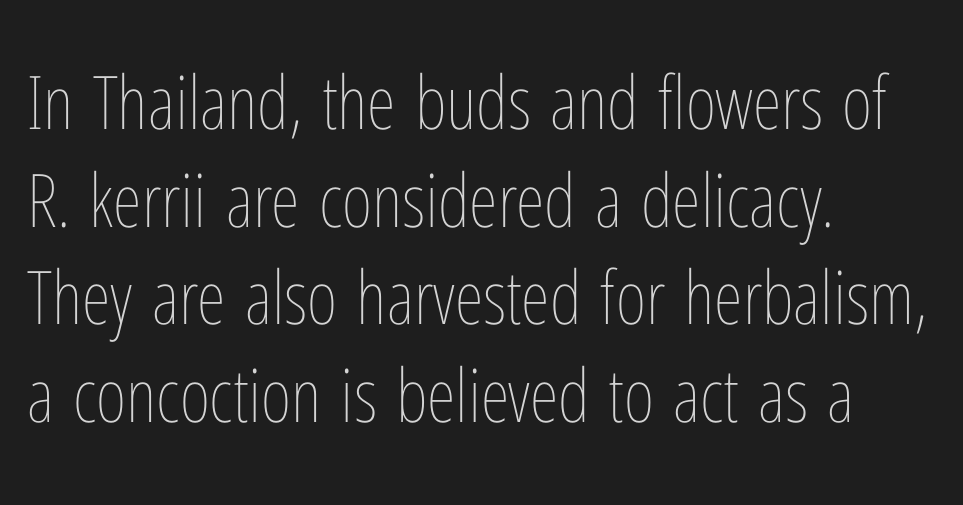
Check under the words: just untouched page. Is this a fixed-width face? No — the glyphs have proportional, varying widths. A typesetter would call this zero additional tracking. These lines sit exactly where default settings would place them. Characters remain perfectly vertical along every line.
